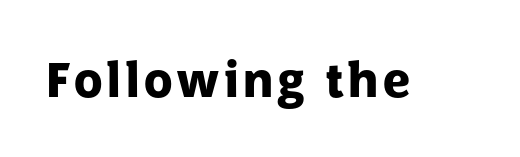
Q: Is the text bold? A: Yes.
Q: Is the text italic (slanted)? A: No, it is upright.
Q: Is the typeface a serif or a sans-serif typeface? A: Sans-serif.
Q: Is the text underlined? A: No.
Q: Width (condensed, normal, or wide)? A: Normal.
Q: Stroke contrast? A: Low.
Q: x-height? A: Medium.
Q: Monospaced? A: No.
